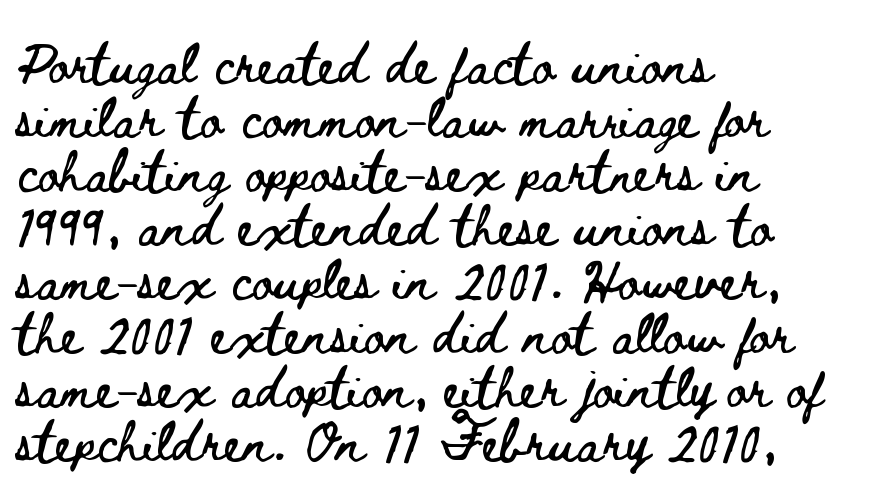
This rendering uses left alignment, leaving the right contour irregular. The rendering uses natural spacing where letterforms have individual widths. Evenly set lines give the paragraph a standard silhouette. Letters rest on an invisible, unmarked baseline. No extra tracking has been applied to these lines.
